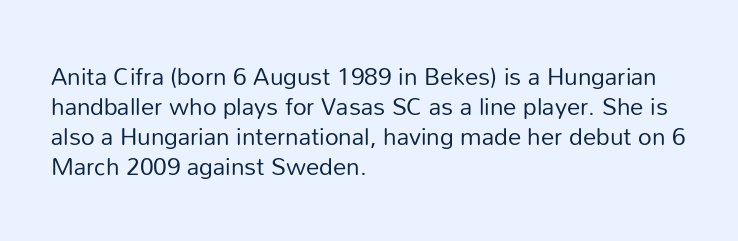
Honestly, there is no underline to notice here at all. The font's upright variant was chosen for this text. Horizontally, the lines are justified to the leading edge only. Bold? No — there's no thickening of the strokes.
